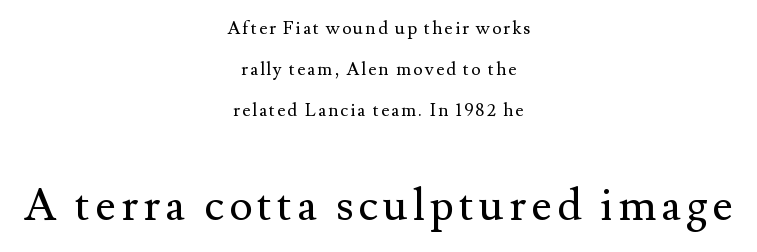
Old-style or modern, the face here clearly has serifs. The rendering enlarges the type as you move from the upper chunk to the lower. Is this a fixed-width face? No — the glyphs have proportional, varying widths. Teacher's note: observe the equal gaps on both sides — that is centered alignment.
